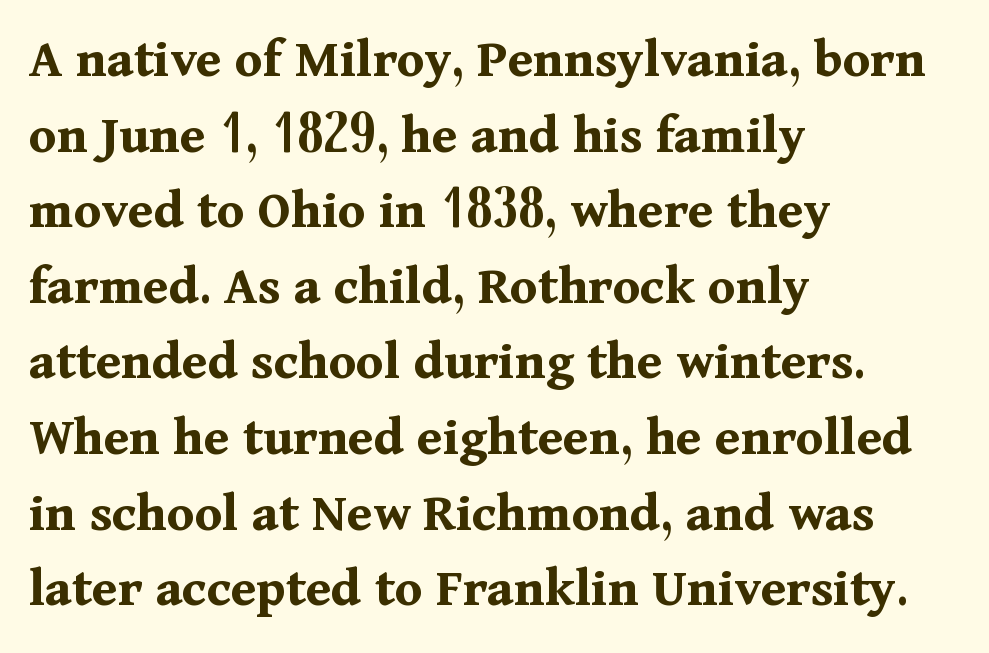
Q: Is the text bold? A: Yes.
Q: Is the text italic (slanted)? A: No, it is upright.
Q: Is the typeface a serif or a sans-serif typeface? A: Serif.
Q: Is the text underlined? A: No.
Q: How is the paragraph aligned? A: Left-aligned.
Q: Is the spacing between letters normal or unusually wide? A: Normal.
Q: Is the spacing between lines tight, normal or loose? A: Normal.
Q: Width (condensed, normal, or wide)? A: Normal.
Q: Stroke contrast? A: Medium.
Q: x-height? A: Medium.
Q: Monospaced? A: No.
